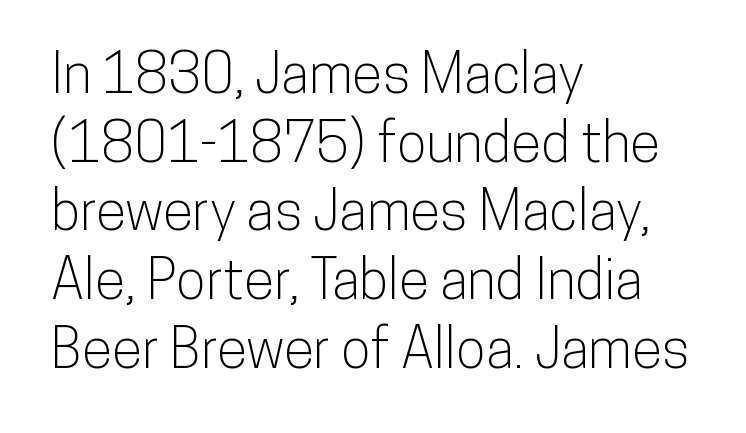
Typeset ragged right — the left edge is the straight one. Letters rest on an invisible, unmarked baseline. Caption: standard tracking, unaltered. How would I describe the line gaps? Plain and ordinary. The font's upright variant was chosen for this text.
